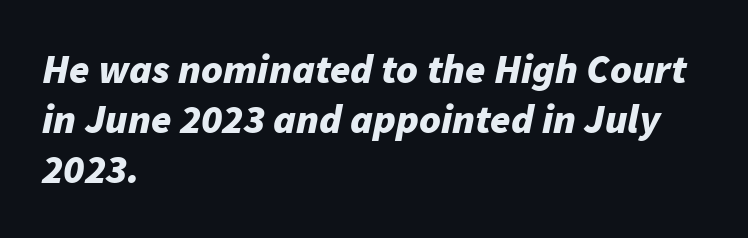
{"italic": "yes", "lean": "right", "slant_degrees": 11, "bold": "yes", "weight": "bold", "width": "normal", "stroke_contrast": "low", "x_height": "medium", "monospaced": "no", "underline": "no", "align": "left", "line_spacing_ratio": 1.22, "letter_spacing": "normal", "letter_spacing_em": 0.0, "glyph_px": 41}
